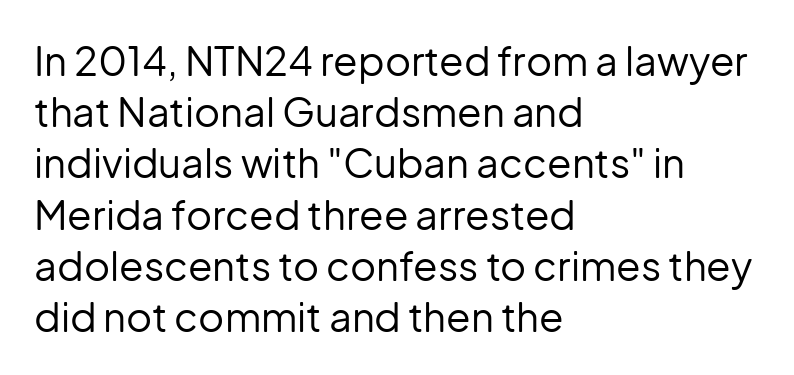
Horizontal alignment here is leftward, the default for most running prose. Evenly set lines give the paragraph a standard silhouette. Plain, unruled lines of type. The axis of the letterforms is exactly vertical.
